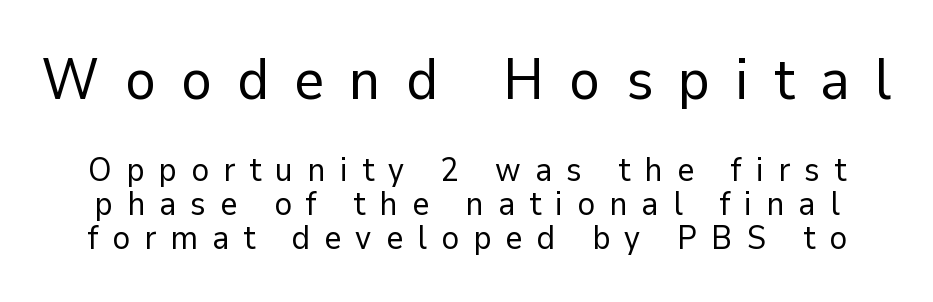
Q: Is the text bold? A: No.
Q: Is the text italic (slanted)? A: No, it is upright.
Q: Is the typeface a serif or a sans-serif typeface? A: Sans-serif.
Q: Is the text underlined? A: No.
Q: Is the spacing between letters normal or unusually wide? A: Unusually wide.
Q: Is the spacing between lines tight, normal or loose? A: Tight.
Q: Which block of text is set in a larger size, the first (top) or the second (bottom)? A: The first (top) one.
Q: Width (condensed, normal, or wide)? A: Normal.
Q: Stroke contrast? A: Low.
Q: x-height? A: Medium.
Q: Monospaced? A: No.
